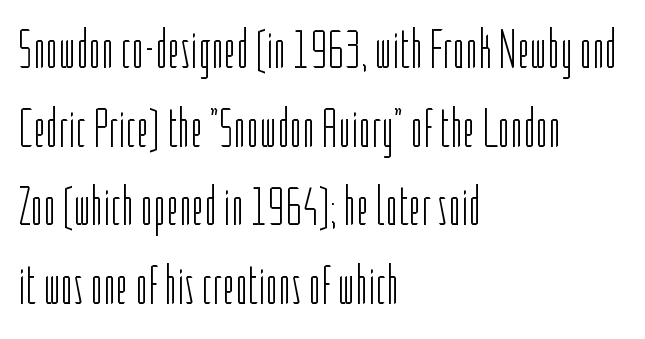
Q: Is the text bold? A: No.
Q: Is the text italic (slanted)? A: No, it is upright.
Q: Is the typeface a serif or a sans-serif typeface? A: Sans-serif.
Q: Is the text underlined? A: No.
Q: How is the paragraph aligned? A: Left-aligned.
Q: Is the spacing between letters normal or unusually wide? A: Normal.
Q: Is the spacing between lines tight, normal or loose? A: Normal.
Q: Width (condensed, normal, or wide)? A: Condensed.
Q: Stroke contrast? A: Low.
Q: x-height? A: Medium.
Q: Monospaced? A: No.
